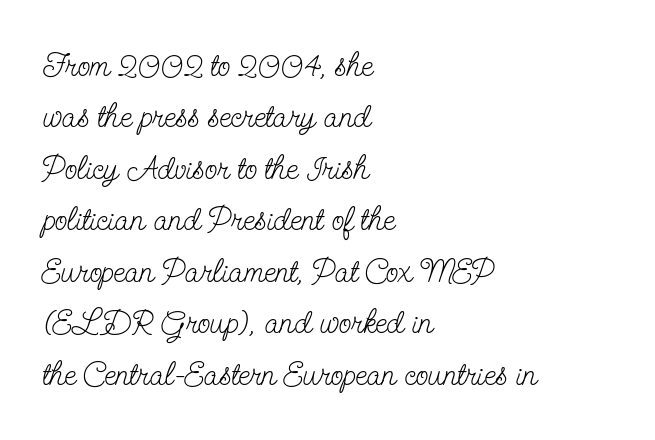
The image shows 33 px light, condensed serif type; set left-aligned, normal line spacing (1.56x), normal letter spacing, not underlined; low stroke contrast and a small x-height.
